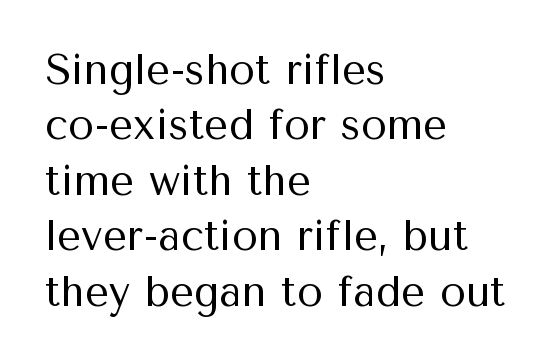
Q: Is the text bold? A: No.
Q: Is the text italic (slanted)? A: No, it is upright.
Q: Is the typeface a serif or a sans-serif typeface? A: Sans-serif.
Q: Is the text underlined? A: No.
Q: How is the paragraph aligned? A: Left-aligned.
Q: Is the spacing between letters normal or unusually wide? A: Normal.
Q: Is the spacing between lines tight, normal or loose? A: Normal.
Q: Width (condensed, normal, or wide)? A: Normal.
Q: Stroke contrast? A: Medium.
Q: x-height? A: Medium.
Q: Monospaced? A: No.
